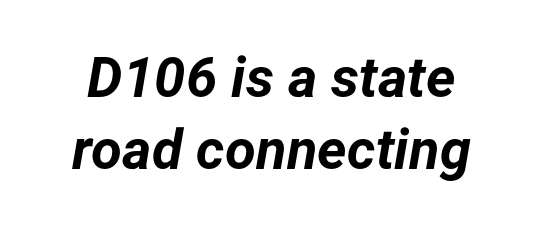
{"italic": "yes", "lean": "right", "slant_degrees": 12, "bold": "yes", "weight": "bold", "width": "normal", "stroke_contrast": "low", "x_height": "medium", "monospaced": "no", "underline": "no", "line_spacing": "normal", "line_spacing_ratio": 1.29, "letter_spacing": "normal", "letter_spacing_em": 0.0, "glyph_px": 56}
